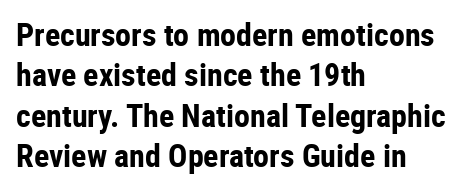
The image shows 32 px bold, condensed sans-serif type, upright; set left-aligned, normal line spacing (1.26x), normal letter spacing, not underlined; low stroke contrast and a medium x-height.
